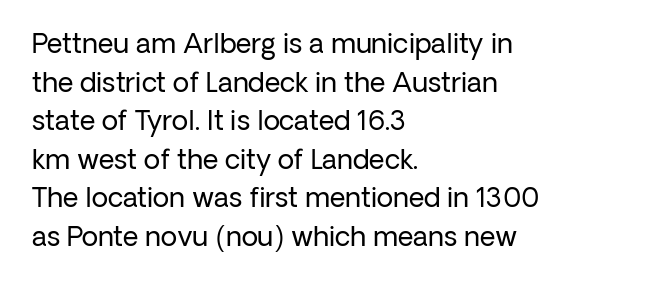
Stroke thickness stays within the range of a standard reading face or lighter. Notice how descenders clear the ascenders below comfortably — that's standard leading. There is no visible air inserted between adjacent glyphs. Casual observation: everything's shoved over to the left. The specimen omits any rule beneath the text block's lines. The letters stand straight up with perfectly vertical stems.
